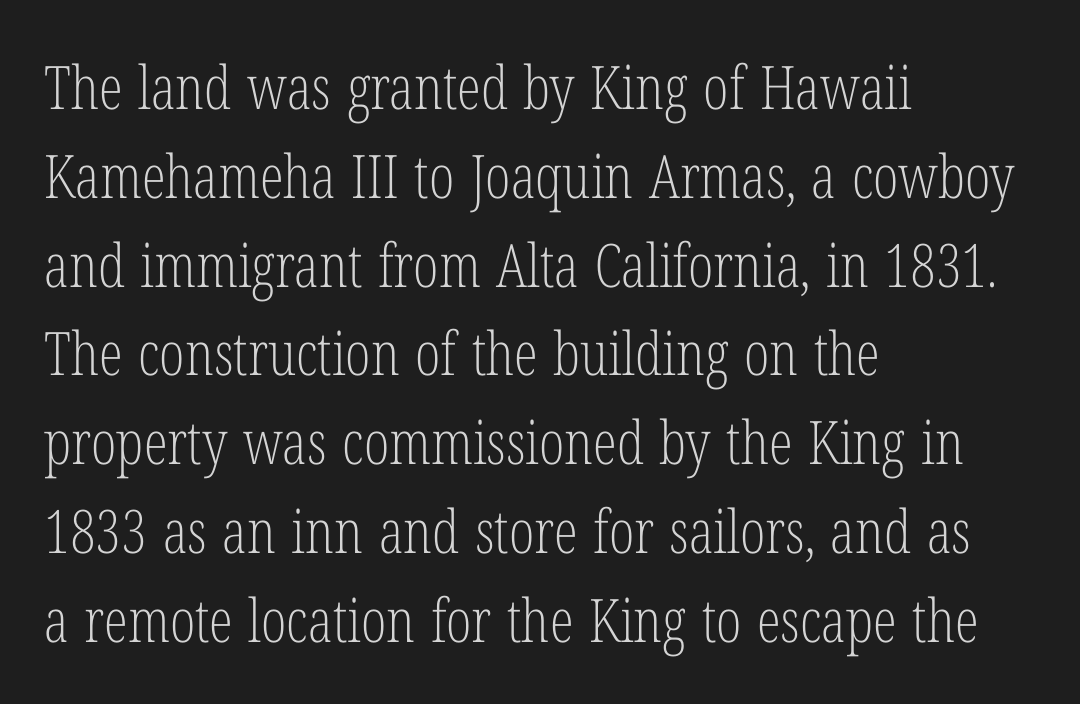
Quick note: underline off. The passage shown stacks its lines at a standard gap. Think of a printed novel: that variable character pitch is what you see here. The font sits on the lighter half of the weight spectrum, regular included. The type sits square on the baseline with zero lean.
